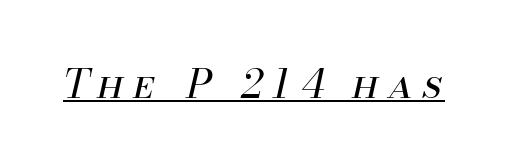
Stroke thickness stays within the range of a standard reading face or lighter. Words appear elongated and porous because spacing is wide. These lines are rendered in a variable-pitch font. Slant detected: the letters are inclined.
